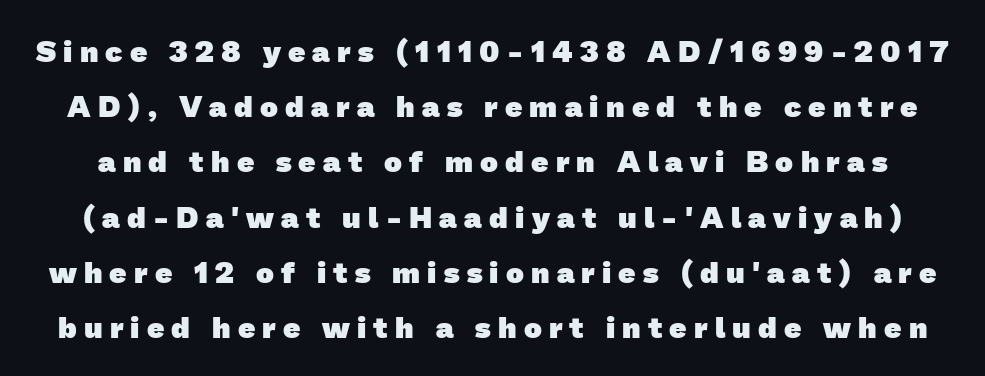
Q: Is the text bold? A: Yes.
Q: Is the typeface a serif or a sans-serif typeface? A: Sans-serif.
Q: Is the text underlined? A: No.
Q: Is the spacing between letters normal or unusually wide? A: Unusually wide.
Q: Width (condensed, normal, or wide)? A: Normal.
Q: Stroke contrast? A: Low.
Q: x-height? A: Medium.
Q: Monospaced? A: No.
